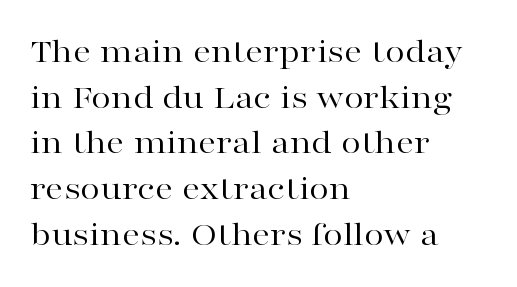
Q: Is the text bold? A: No.
Q: Is the text italic (slanted)? A: No, it is upright.
Q: Is the typeface a serif or a sans-serif typeface? A: Serif.
Q: Is the text underlined? A: No.
Q: How is the paragraph aligned? A: Left-aligned.
Q: Is the spacing between letters normal or unusually wide? A: Normal.
Q: Is the spacing between lines tight, normal or loose? A: Normal.
Q: Width (condensed, normal, or wide)? A: Wide.
Q: Stroke contrast? A: High.
Q: x-height? A: Medium.
Q: Monospaced? A: No.
